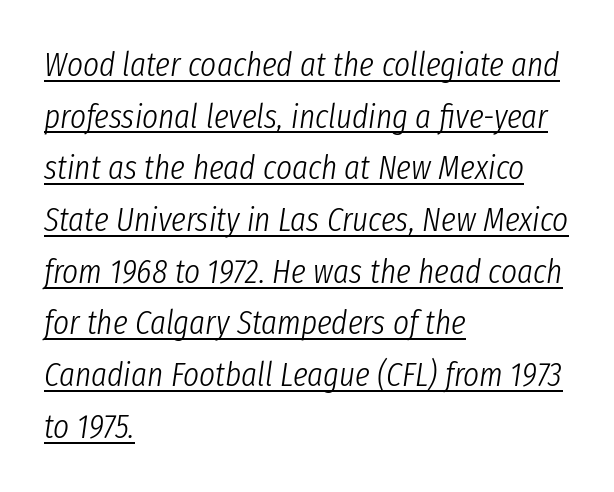
The image shows 34 px light, condensed type, italic (leaning right); set left-aligned, normal line spacing (1.52x), normal letter spacing, underlined; low stroke contrast and a medium x-height.
